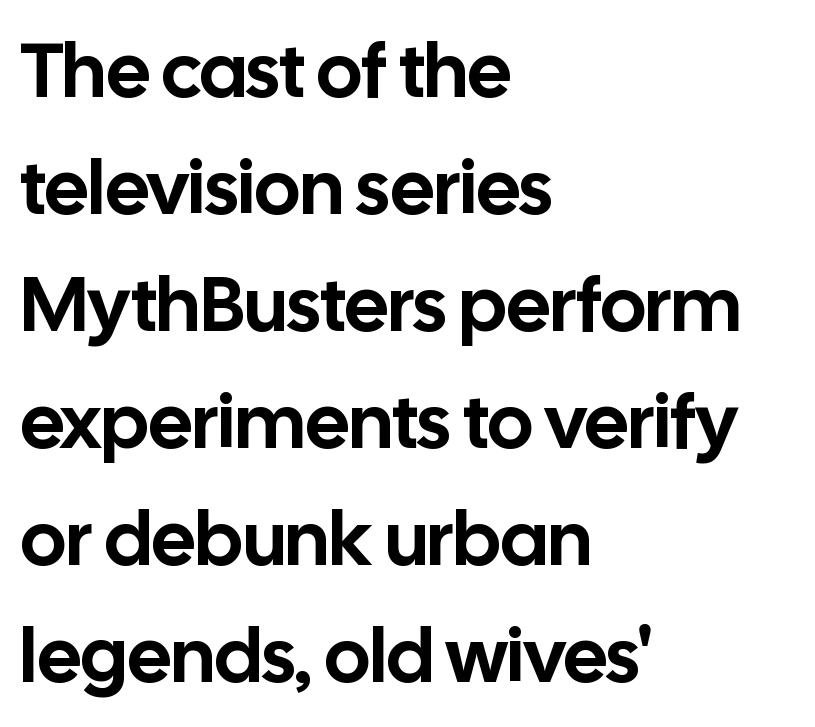
The typography opts for an upright posture over an oblique one. The line-height multiplier appears to be the usual default. The space beneath each line is pristine and unruled. These lines are set flush left with a ragged right edge.
